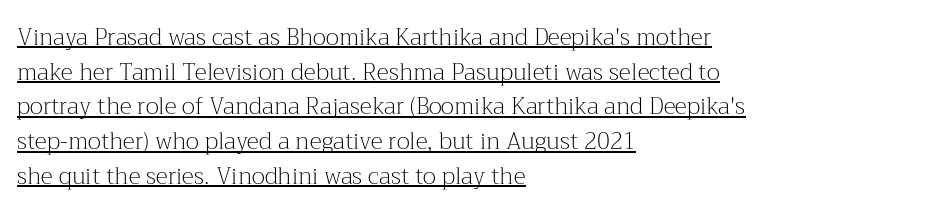
The horizontal fit of the characters is conventional and even. Horizontally, the lines are justified to the leading edge only. The block of text has a typical density, with ordinary space between rows. Does a line run under the words? Yes, clearly. This is not heavy type; no bold has been used. The letters stand upright; this is a roman face.
